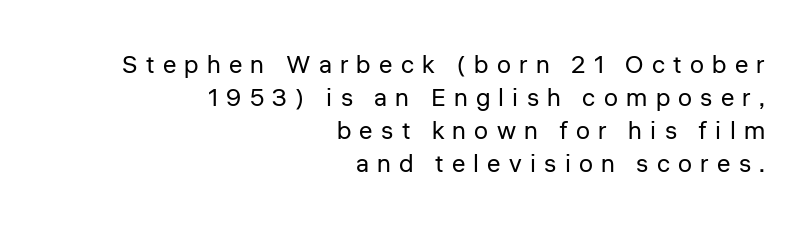
The lettering holds an erect, upright posture throughout. Stroke mass is kept to a normal reading level or below. The space beneath each line is pristine and unruled. If you drew a ruler down the right edge, every line would touch it.
